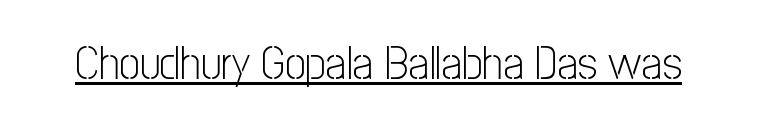
The image shows 46 px light, condensed sans-serif type, upright; set normal letter spacing, underlined; low stroke contrast and a medium x-height.
